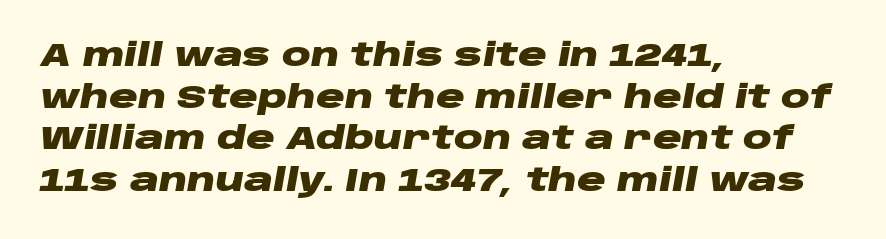
Horizontally, the lines are justified to the leading edge only. Check under the words: just untouched page. Regular leading. Italic? Definitely — the glyphs are oblique. What stands out about the letter spacing? Nothing — it is the standard amount.
